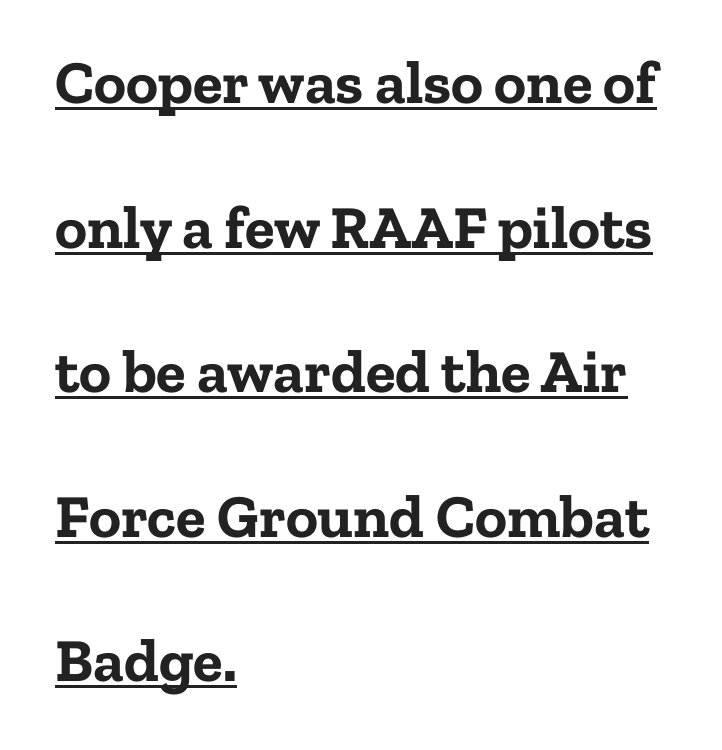
Q: Is the text bold? A: Yes.
Q: Is the text italic (slanted)? A: No, it is upright.
Q: Is the typeface a serif or a sans-serif typeface? A: Serif.
Q: Is the text underlined? A: Yes.
Q: How is the paragraph aligned? A: Left-aligned.
Q: Is the spacing between letters normal or unusually wide? A: Normal.
Q: Is the spacing between lines tight, normal or loose? A: Loose.
Q: Width (condensed, normal, or wide)? A: Normal.
Q: Stroke contrast? A: Low.
Q: x-height? A: Medium.
Q: Monospaced? A: No.
